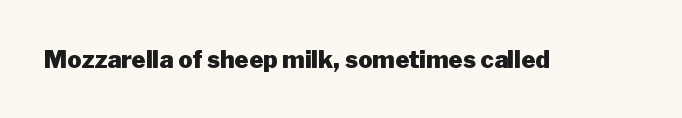
{"italic": "no", "bold": "yes", "underline": "no", "letter_spacing": "normal", "letter_spacing_em": 0.0, "glyph_px": 24}
